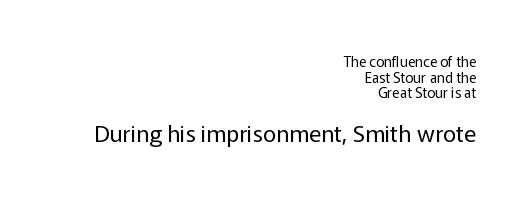
Q: Is the text bold? A: No.
Q: Is the text italic (slanted)? A: No, it is upright.
Q: Is the text underlined? A: No.
Q: How is the paragraph aligned? A: Right-aligned.
Q: Is the spacing between letters normal or unusually wide? A: Normal.
Q: Is the spacing between lines tight, normal or loose? A: Tight.
Q: Which block of text is set in a larger size, the first (top) or the second (bottom)? A: The second (bottom) one.
